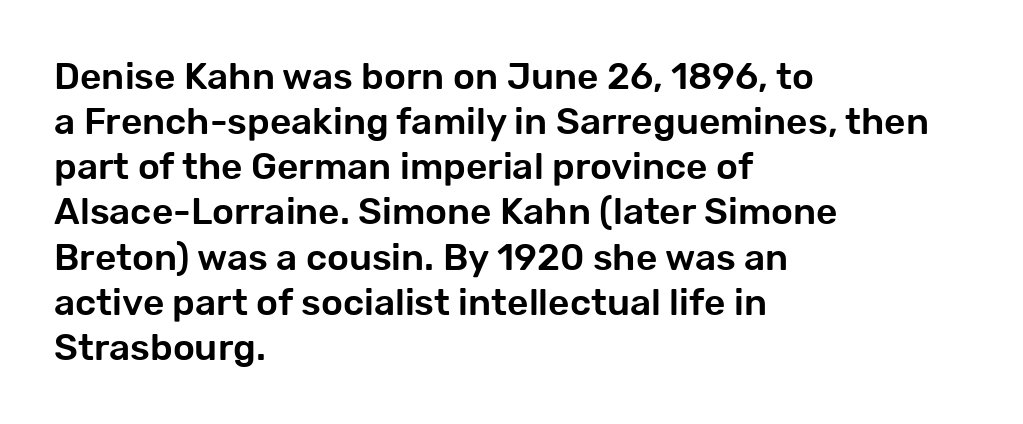
Q: Is the text italic (slanted)? A: No, it is upright.
Q: Is the typeface a serif or a sans-serif typeface? A: Sans-serif.
Q: Is the text underlined? A: No.
Q: How is the paragraph aligned? A: Left-aligned.
Q: Is the spacing between letters normal or unusually wide? A: Normal.
Q: Width (condensed, normal, or wide)? A: Normal.
Q: Stroke contrast? A: Low.
Q: x-height? A: Medium.
Q: Monospaced? A: No.
